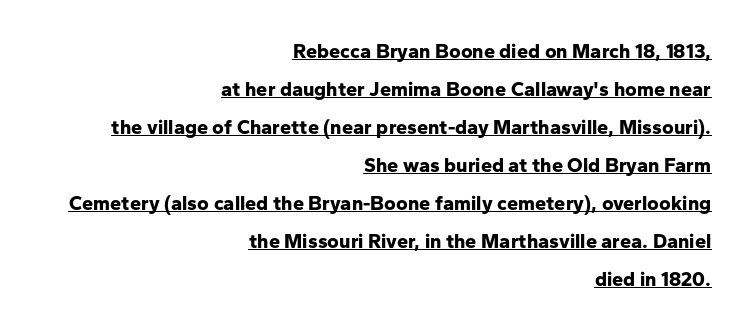
The image shows 20 px bold type, upright; set right-aligned, loose line spacing (1.9x), normal letter spacing, underlined.
